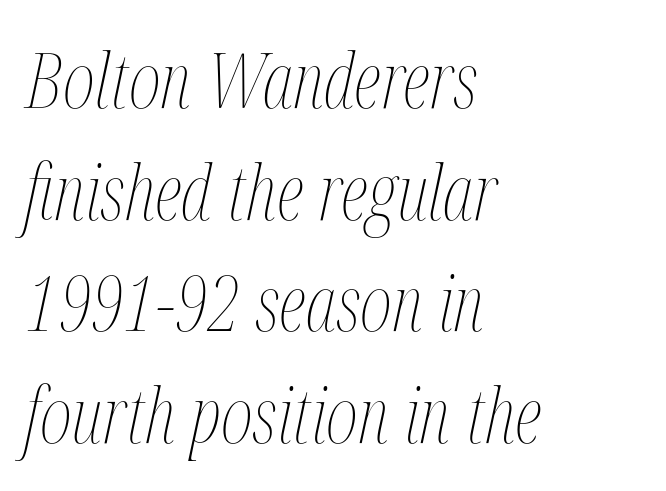
Decoration check: the copy has no underline. Words appear dense and cohesive because spacing is normal. Slanted lettering throughout. Think of a printed novel: that variable character pitch is what you see here. The strokes are not fattened; the text isn't bold. Visually the block forms a straight wall on the left and a jagged coastline on the right.
